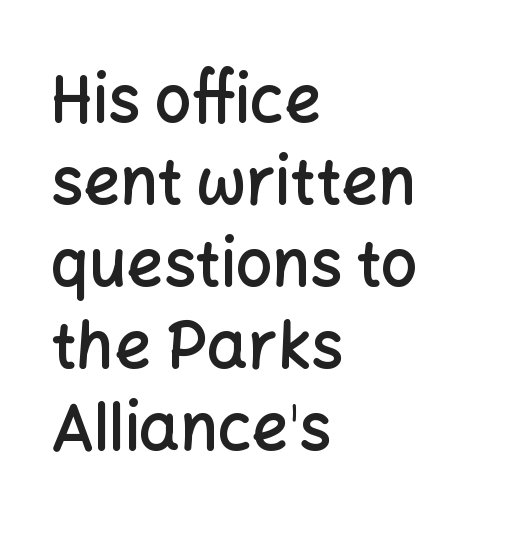
The image shows 64 px semibold sans-serif type, upright; set left-aligned, normal line spacing (1.28x), normal letter spacing, not underlined; low stroke contrast and a medium x-height.
